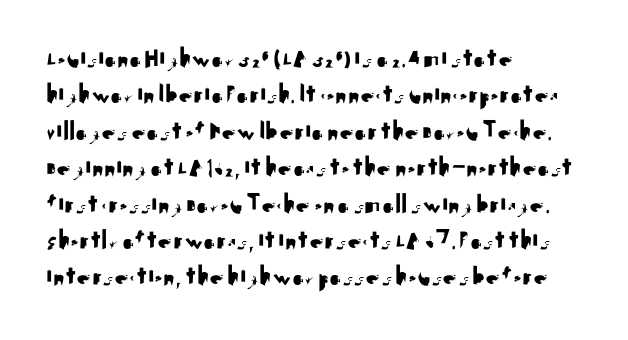
The image shows 28 px sans-serif type, upright; set left-aligned, normal line spacing (1.3x), normal letter spacing, not underlined; medium stroke contrast and a small x-height.
